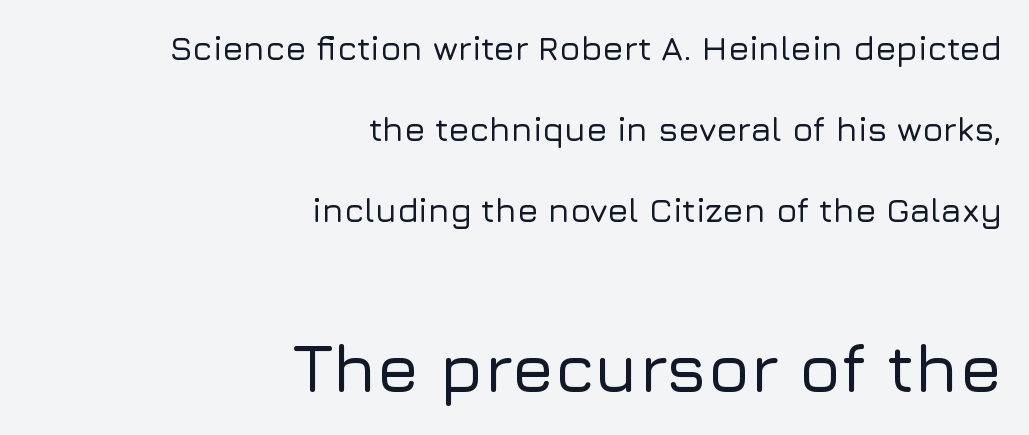
{"serif": "no", "italic": "no", "width": "normal", "stroke_contrast": "low", "x_height": "medium", "monospaced": "no", "underline": "no", "align": "right", "line_spacing": "loose", "line_spacing_ratio": 2.38, "letter_spacing": "normal", "letter_spacing_em": 0.0, "larger_block": "second", "size_ratio": 2.03, "glyph_px": 69}
